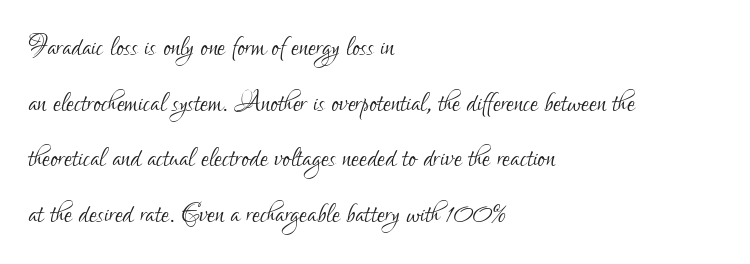
This sample has the flowing, uneven cadence of proportional lettering. The horizontal fit of the characters is conventional and even. The passage shown is typeset with a sans-serif family.
